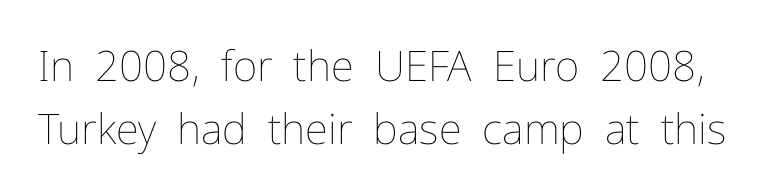
Q: Is the text bold? A: No.
Q: Is the text italic (slanted)? A: No, it is upright.
Q: Is the text underlined? A: No.
Q: Is the spacing between letters normal or unusually wide? A: Normal.
Q: Is the spacing between lines tight, normal or loose? A: Normal.
Q: Width (condensed, normal, or wide)? A: Normal.
Q: Stroke contrast? A: Low.
Q: x-height? A: Medium.
Q: Monospaced? A: No.
